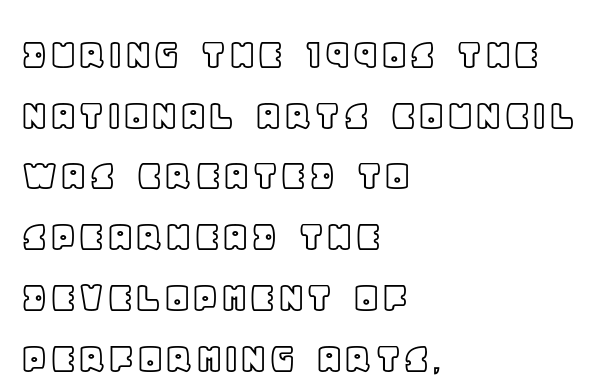
Decoration check: the copy has no underline. A typesetter would call this zero additional tracking. Posture: vertical. Alignment: flush left. Compared with typical paragraphs, the rows here are spaced about the same. The letters advance in unequal steps, a hallmark of proportional type.
